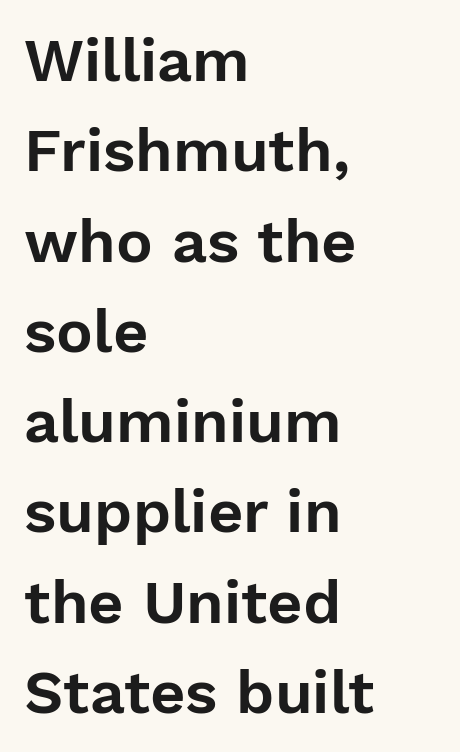
The image shows 61 px sans-serif type, upright; set left-aligned, normal line spacing (1.48x), normal letter spacing, not underlined; low stroke contrast and a medium x-height.
